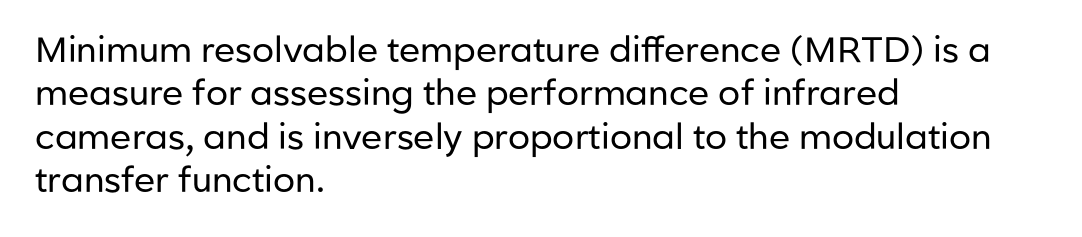
The image shows 35 px regular-weight sans-serif type, upright; set left-aligned, line spacing 1.24x, normal letter spacing, not underlined; low stroke contrast and a medium x-height.
